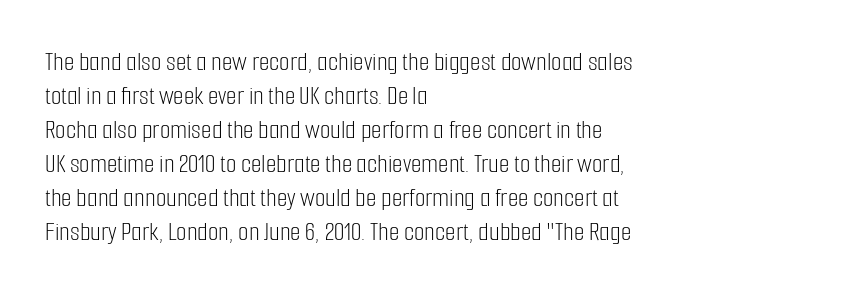
{"italic": "no", "bold": "no", "underline": "no", "align": "left", "line_spacing": "normal", "line_spacing_ratio": 1.26, "letter_spacing": "normal", "letter_spacing_em": 0.0, "glyph_px": 27}
